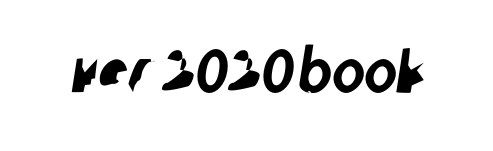
{"serif": "no", "width": "condensed", "stroke_contrast": "low", "x_height": "large", "monospaced": "no", "underline": "no", "letter_spacing": "normal", "letter_spacing_em": 0.0, "glyph_px": 62}
